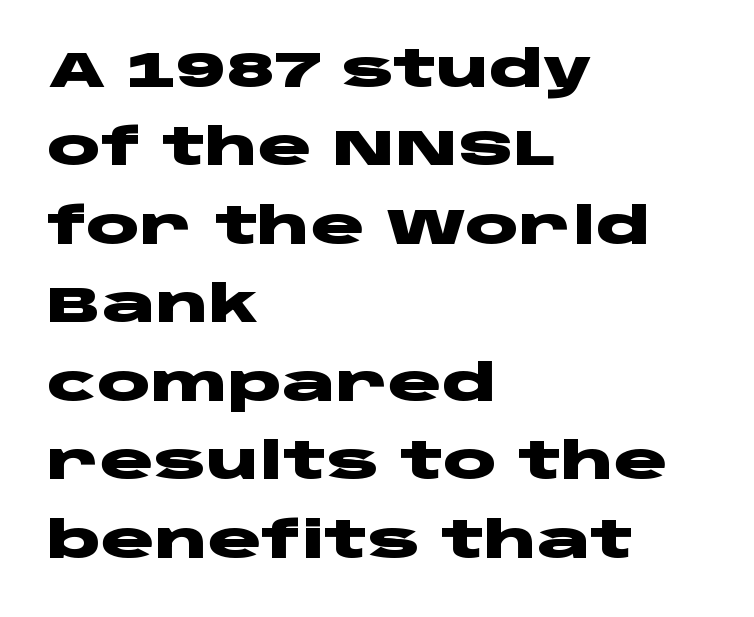
{"serif": "no", "italic": "no", "bold": "yes", "weight": "heavy", "width": "wide", "stroke_contrast": "low", "x_height": "large", "monospaced": "no", "underline": "no", "align": "left", "line_spacing": "normal", "line_spacing_ratio": 1.57, "letter_spacing": "normal", "letter_spacing_em": 0.0, "glyph_px": 50}
